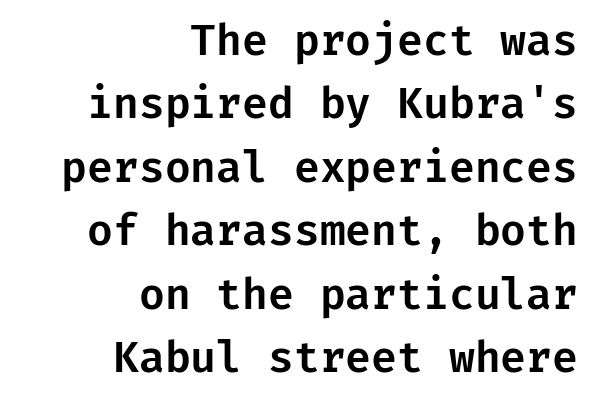
The image shows 42 px sans-serif type, upright; set right-aligned, normal line spacing (1.51x), normal letter spacing, not underlined; low stroke contrast and a medium x-height.
